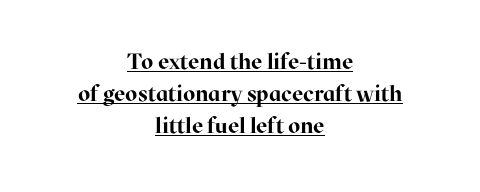
{"italic": "no", "bold": "yes", "underline": "yes", "align": "center", "line_spacing": "normal", "line_spacing_ratio": 1.46, "letter_spacing": "normal", "letter_spacing_em": 0.0, "glyph_px": 22}
